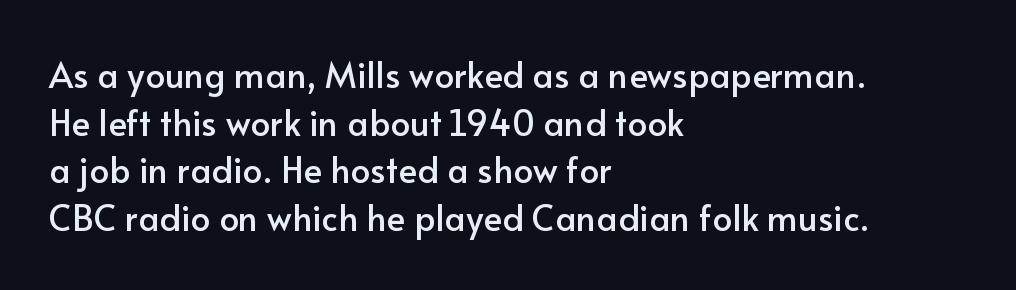
The image shows 35 px sans-serif type, upright; set left-aligned, normal line spacing (1.36x), normal letter spacing, not underlined; low stroke contrast and a small x-height.
